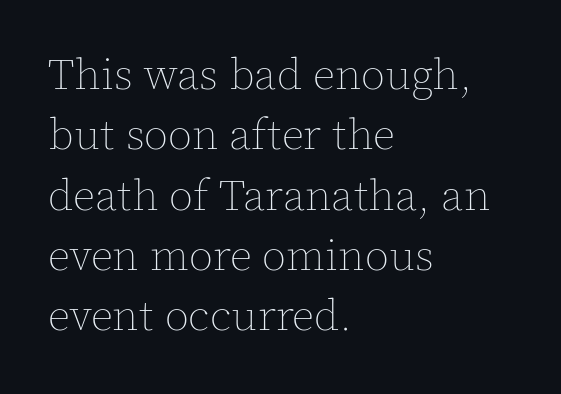
Q: Is the text bold? A: No.
Q: Is the text italic (slanted)? A: No, it is upright.
Q: Is the text underlined? A: No.
Q: How is the paragraph aligned? A: Left-aligned.
Q: Is the spacing between letters normal or unusually wide? A: Normal.
Q: Is the spacing between lines tight, normal or loose? A: Normal.
Q: Width (condensed, normal, or wide)? A: Normal.
Q: x-height? A: Medium.
Q: Monospaced? A: No.
